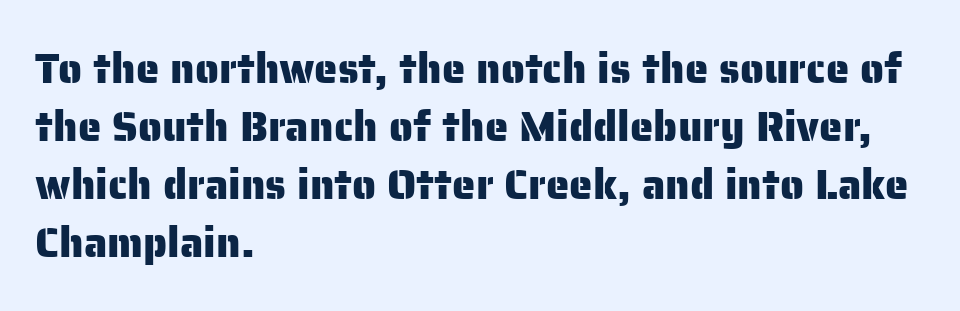
This is roman type, the default non-slanted kind. Casual observation: everything's shoved over to the left. Rule under the text: the space is simply empty. The rows are spaced the way most documents space them. Regarding serifs, this sample does without them. Is this a fixed-width face? No — the glyphs have proportional, varying widths.
